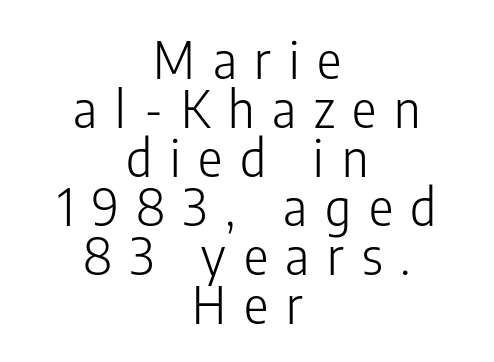
Caption: face not bold, strokes unweighted. Regarding leading, the lines here are crowded together. Note the varied advance widths — an 'i' is clearly narrower than an 'm'. Underline: absent. Alignment: centered.
